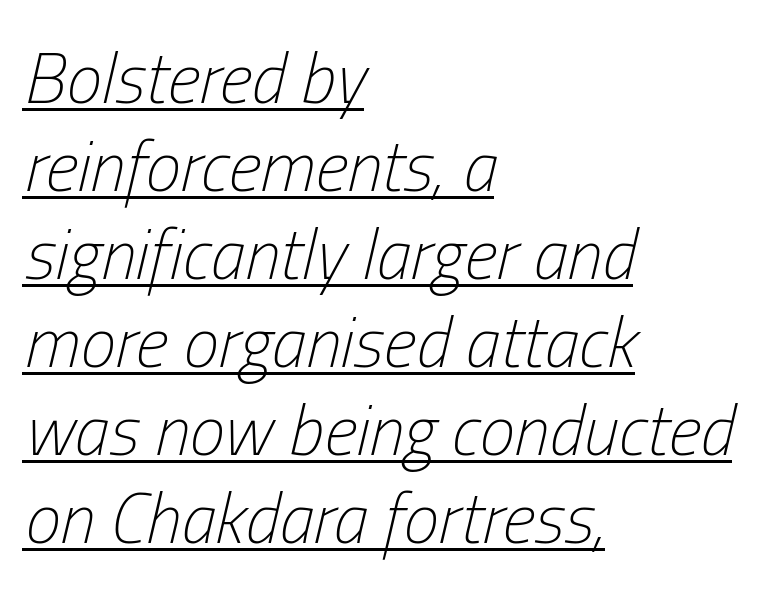
Q: Is the text bold? A: No.
Q: Is the text italic (slanted)? A: Yes, it leans right by about 13 degrees.
Q: Is the text underlined? A: Yes.
Q: How is the paragraph aligned? A: Left-aligned.
Q: Is the spacing between letters normal or unusually wide? A: Normal.
Q: Width (condensed, normal, or wide)? A: Condensed.
Q: Stroke contrast? A: Low.
Q: x-height? A: Medium.
Q: Monospaced? A: No.
